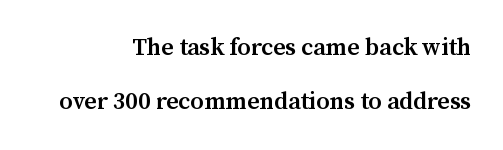
The image shows 24 px text type, upright; set right-aligned, loose line spacing (2.23x), normal letter spacing, not underlined.
